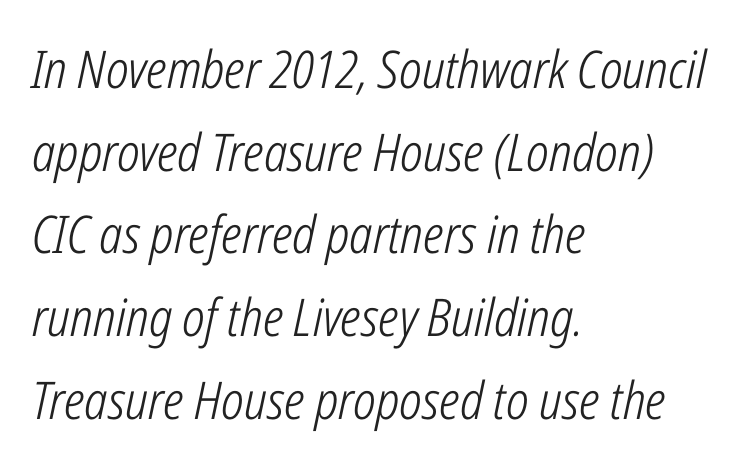
Q: Is the text bold? A: No.
Q: Is the text italic (slanted)? A: Yes, it leans right by about 12 degrees.
Q: Is the text underlined? A: No.
Q: How is the paragraph aligned? A: Left-aligned.
Q: Is the spacing between letters normal or unusually wide? A: Normal.
Q: Is the spacing between lines tight, normal or loose? A: Normal.
Q: Width (condensed, normal, or wide)? A: Condensed.
Q: Stroke contrast? A: Low.
Q: x-height? A: Medium.
Q: Monospaced? A: No.
